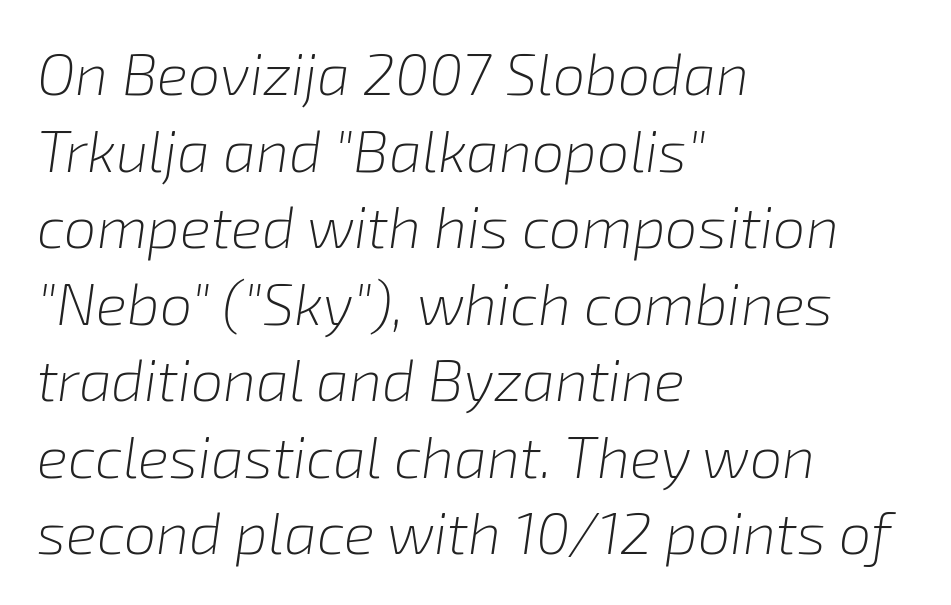
Q: Is the text bold? A: No.
Q: Is the text italic (slanted)? A: Yes, it leans right by about 8 degrees.
Q: Is the text underlined? A: No.
Q: How is the paragraph aligned? A: Left-aligned.
Q: Is the spacing between letters normal or unusually wide? A: Normal.
Q: Is the spacing between lines tight, normal or loose? A: Normal.
Q: Width (condensed, normal, or wide)? A: Normal.
Q: Stroke contrast? A: Low.
Q: x-height? A: Medium.
Q: Monospaced? A: No.
